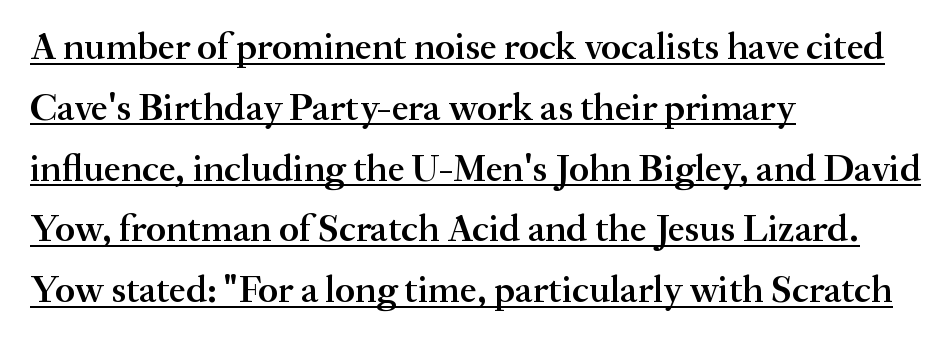
{"serif": "yes", "italic": "no", "bold": "semi", "weight": "semibold", "width": "normal", "stroke_contrast": "medium", "x_height": "small", "monospaced": "no", "underline": "yes", "align": "left", "line_spacing": "normal", "line_spacing_ratio": 1.6, "letter_spacing": "normal", "letter_spacing_em": 0.0, "glyph_px": 38}
